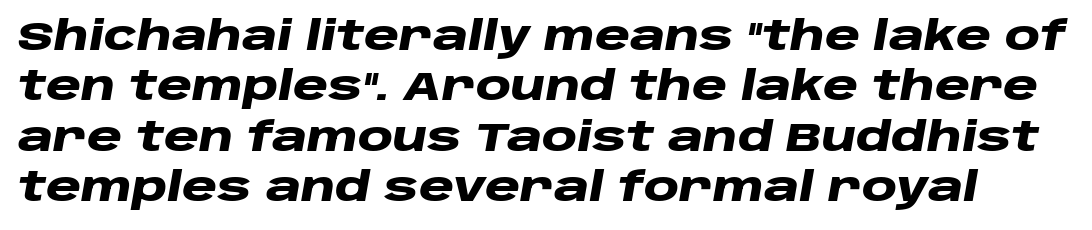
{"italic": "yes", "lean": "right", "slant_degrees": 10, "bold": "yes", "weight": "heavy", "width": "wide", "stroke_contrast": "low", "x_height": "large", "monospaced": "no", "underline": "no", "line_spacing": "normal", "line_spacing_ratio": 1.26, "letter_spacing": "normal", "letter_spacing_em": 0.0, "glyph_px": 40}
